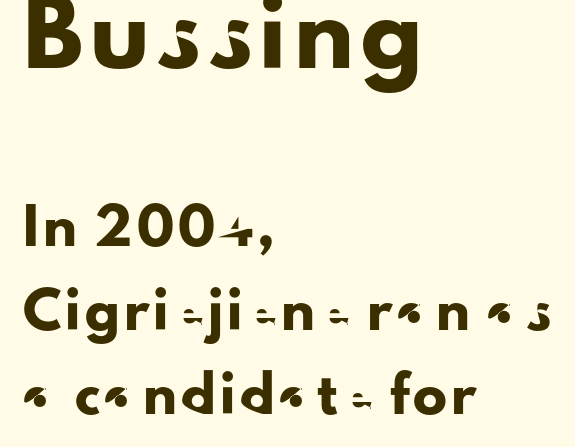
{"serif": "no", "italic": "no", "width": "normal", "stroke_contrast": "low", "x_height": "small", "monospaced": "no", "underline": "no", "align": "left", "line_spacing": "loose", "line_spacing_ratio": 2.48, "larger_block": "first", "size_ratio": 1.76, "glyph_px": 60}
